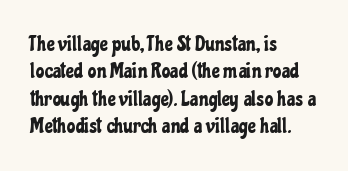
{"italic": "no", "underline": "no", "align": "left", "line_spacing": "normal", "line_spacing_ratio": 1.25, "letter_spacing": "normal", "letter_spacing_em": 0.0, "glyph_px": 22}
